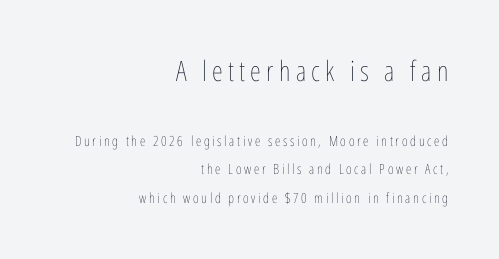
The face used here is proportionally spaced, like ordinary book or web type. Anything drawn beneath the words? Only blank space. The ragged edge is on the left, which tells us the setting is flush right. Visually, the top section dominates because its glyphs are scaled up. This sample uses an upright cut, with every glyph sitting square on the baseline.
